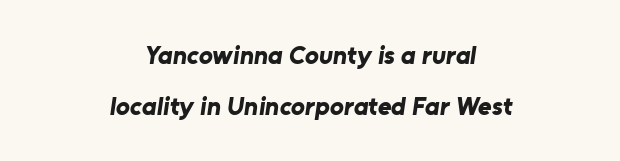
The image shows 26 px bold type; set centered, loose line spacing (1.95x), normal letter spacing, not underlined.
